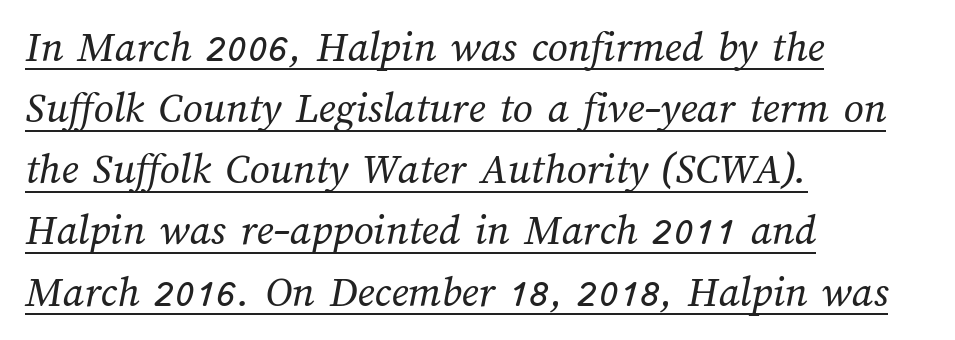
These lines are rendered in a variable-pitch font. Visually the block forms a straight wall on the left and a jagged coastline on the right. Somebody hit Ctrl+U on this one — the words are underlined. A light-to-regular cut is what we see here. Here the glyphs are tracked normally, forming tight word shapes. Compared with typical paragraphs, the rows here are spaced about the same.
